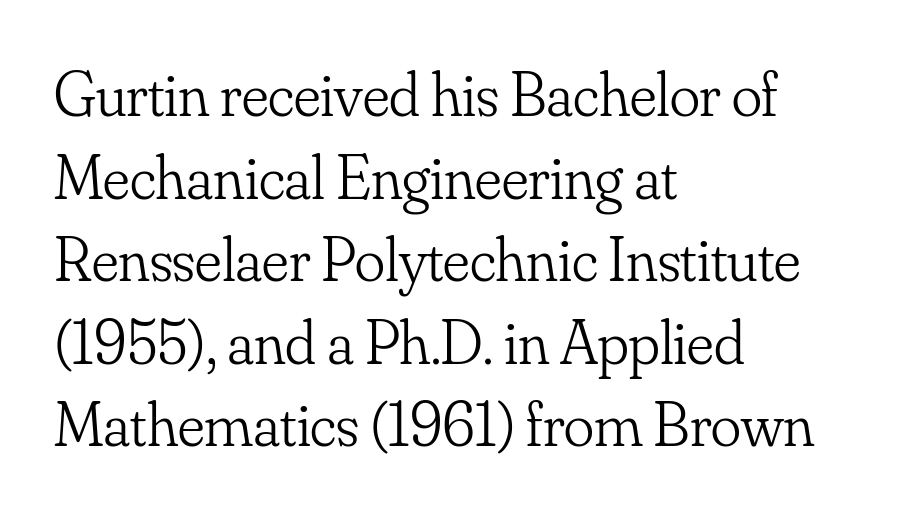
The image shows 63 px light serif type, upright; set left-aligned, normal line spacing (1.31x), normal letter spacing, not underlined; low stroke contrast and a small x-height.
